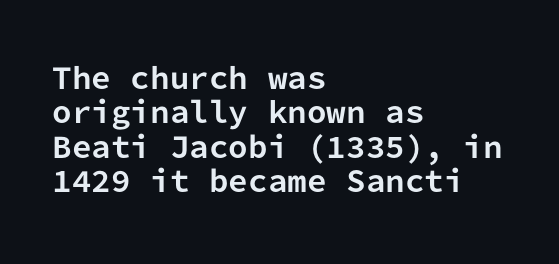
The image shows 28 px bold sans-serif type, upright, monospaced; set left-aligned, line spacing 1.23x, normal letter spacing, not underlined; low stroke contrast and a medium x-height.
